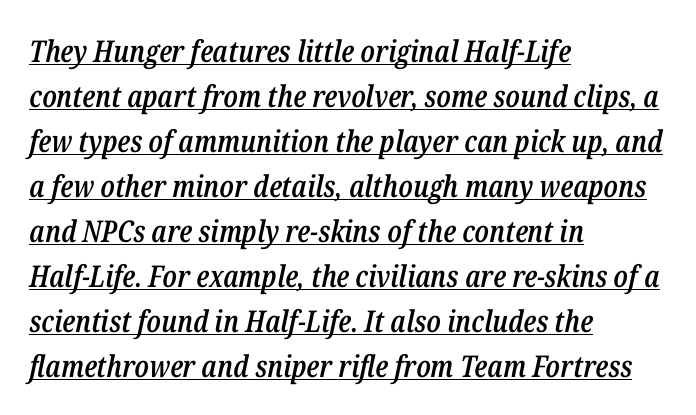
The image shows 30 px semibold, condensed type, italic (leaning right); set left-aligned, normal line spacing (1.5x), normal letter spacing, underlined; low stroke contrast and a medium x-height.
